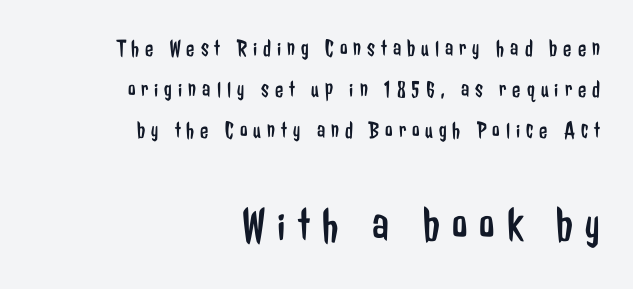
Layout note: lines flush right. Serifs: no, the terminals of the letterforms are clean. Honestly, the row spacing looks completely unremarkable. Reading top to bottom, the characters get bigger at the block break.
